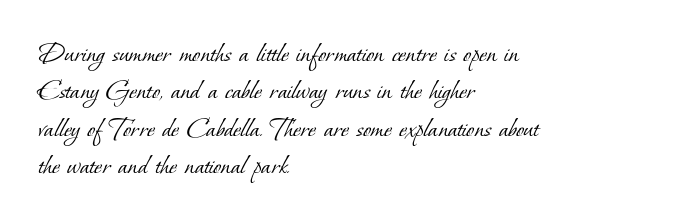
Q: Is the text bold? A: No.
Q: Is the typeface a serif or a sans-serif typeface? A: Serif.
Q: Is the text underlined? A: No.
Q: How is the paragraph aligned? A: Left-aligned.
Q: Is the spacing between letters normal or unusually wide? A: Normal.
Q: Is the spacing between lines tight, normal or loose? A: Normal.
Q: Width (condensed, normal, or wide)? A: Normal.
Q: Stroke contrast? A: Low.
Q: x-height? A: Small.
Q: Monospaced? A: No.
